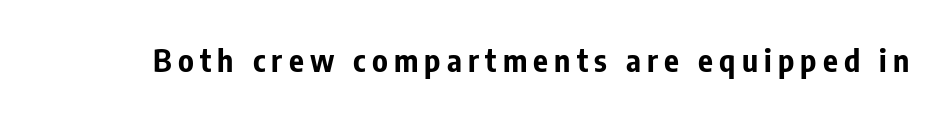
Q: Is the text bold? A: Yes.
Q: Is the text italic (slanted)? A: No, it is upright.
Q: Is the typeface a serif or a sans-serif typeface? A: Sans-serif.
Q: Is the text underlined? A: No.
Q: Is the spacing between letters normal or unusually wide? A: Unusually wide.
Q: Width (condensed, normal, or wide)? A: Condensed.
Q: Stroke contrast? A: Low.
Q: x-height? A: Medium.
Q: Monospaced? A: No.
